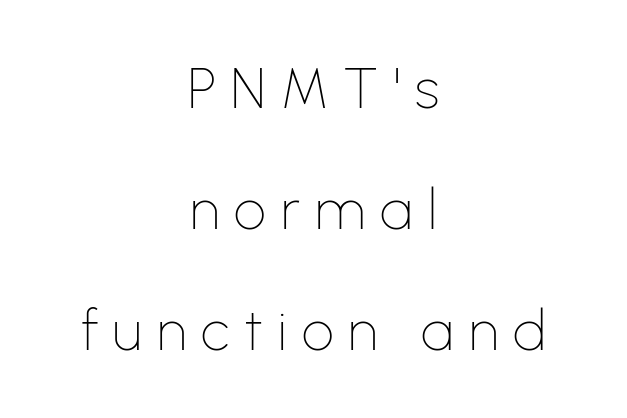
Q: Is the text bold? A: No.
Q: Is the text italic (slanted)? A: No, it is upright.
Q: Is the typeface a serif or a sans-serif typeface? A: Sans-serif.
Q: Is the text underlined? A: No.
Q: How is the paragraph aligned? A: Centered.
Q: Is the spacing between letters normal or unusually wide? A: Unusually wide.
Q: Is the spacing between lines tight, normal or loose? A: Loose.
Q: Width (condensed, normal, or wide)? A: Normal.
Q: Stroke contrast? A: Low.
Q: x-height? A: Medium.
Q: Monospaced? A: No.
